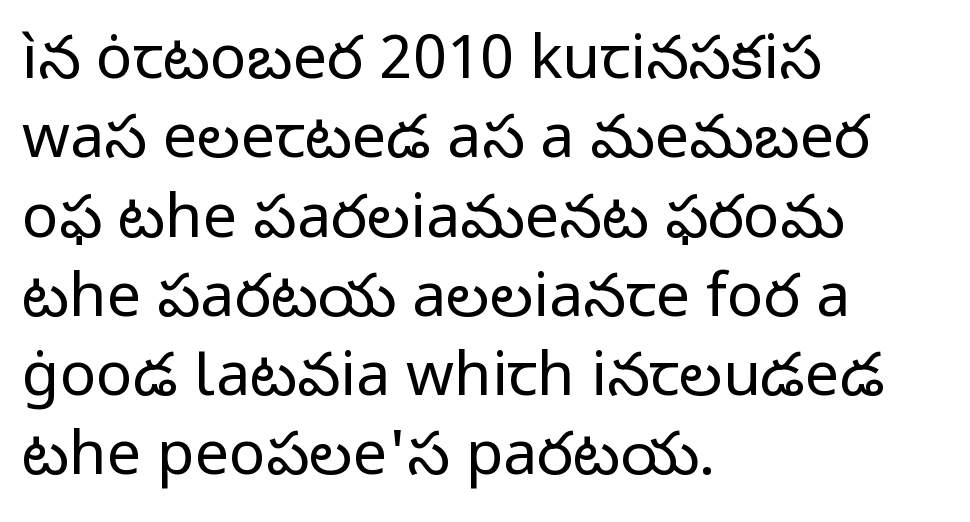
Q: Is the text bold? A: No.
Q: Is the text italic (slanted)? A: No, it is upright.
Q: Is the typeface a serif or a sans-serif typeface? A: Sans-serif.
Q: Is the text underlined? A: No.
Q: How is the paragraph aligned? A: Left-aligned.
Q: Is the spacing between letters normal or unusually wide? A: Normal.
Q: Is the spacing between lines tight, normal or loose? A: Normal.
Q: Width (condensed, normal, or wide)? A: Normal.
Q: Stroke contrast? A: Low.
Q: x-height? A: Medium.
Q: Monospaced? A: No.
